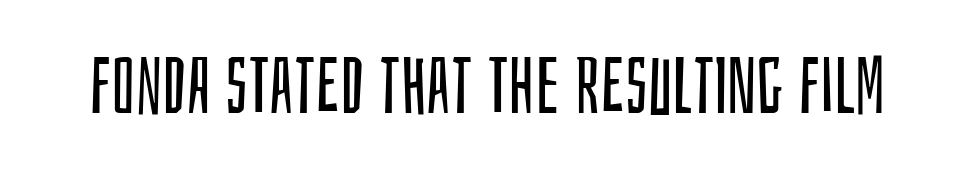
{"serif": "no", "italic": "no", "bold": "no", "weight": "regular", "width": "condensed", "stroke_contrast": "low", "x_height": "large", "monospaced": "no", "underline": "no", "letter_spacing": "normal", "letter_spacing_em": 0.0, "glyph_px": 79}
